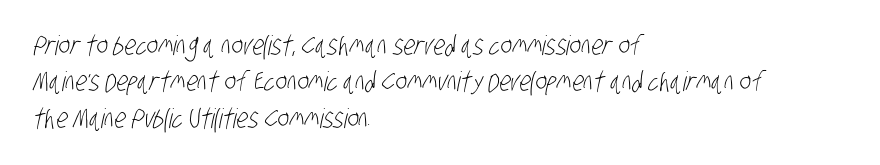
Q: Is the text bold? A: No.
Q: Is the text underlined? A: No.
Q: How is the paragraph aligned? A: Left-aligned.
Q: Is the spacing between letters normal or unusually wide? A: Normal.
Q: Is the spacing between lines tight, normal or loose? A: Normal.
